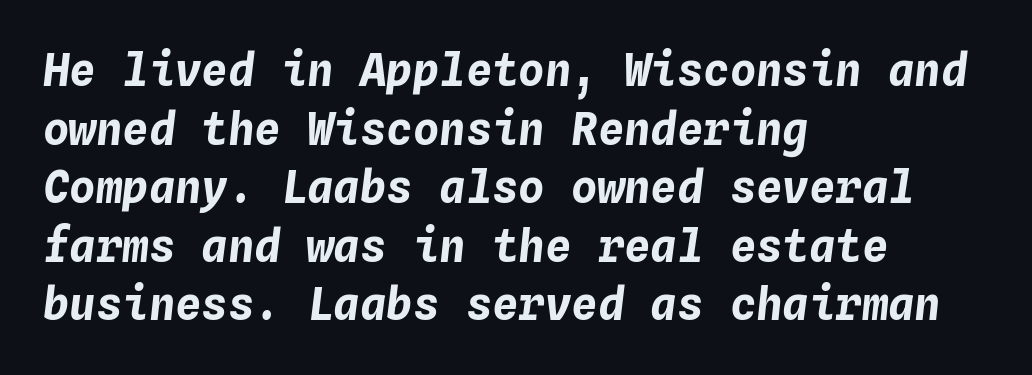
The image shows 44 px bold type, italic (leaning right), monospaced; set left-aligned, normal line spacing (1.33x), normal letter spacing, not underlined; low stroke contrast and a medium x-height.
